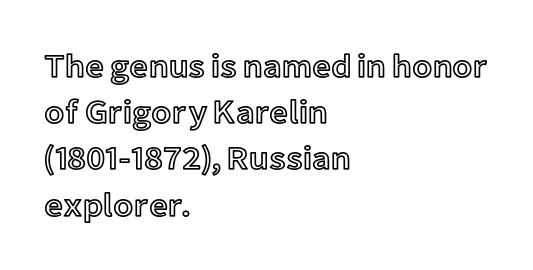
These lines were composed using upright roman letters. The lines in this sample share a left origin and differ only in where they stop. The passage shown is typed in a proportional face where columns would drift. Descenders are the only things crossing below the line. You could call the tracking neutral — neither tight nor loose. Quick note: interline space is typical.
